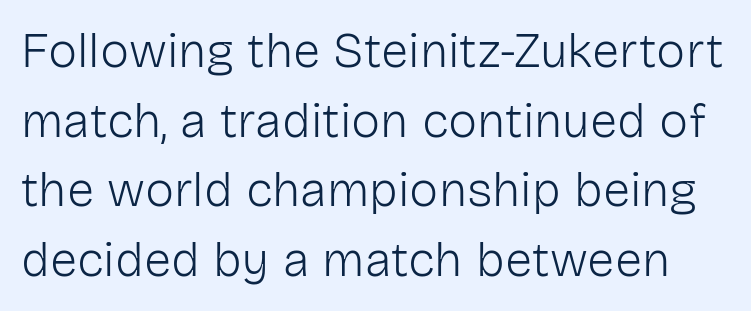
{"serif": "no", "italic": "no", "bold": "no", "weight": "light", "width": "normal", "stroke_contrast": "low", "x_height": "medium", "monospaced": "no", "underline": "no", "line_spacing": "normal", "line_spacing_ratio": 1.42, "letter_spacing": "normal", "letter_spacing_em": 0.0, "glyph_px": 49}
